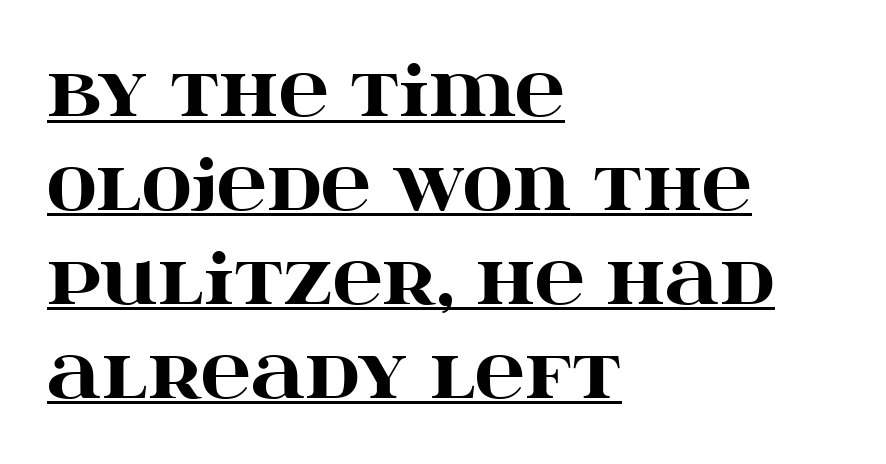
Q: Is the text bold? A: Yes.
Q: Is the text italic (slanted)? A: No, it is upright.
Q: Is the typeface a serif or a sans-serif typeface? A: Serif.
Q: Is the text underlined? A: Yes.
Q: How is the paragraph aligned? A: Left-aligned.
Q: Is the spacing between letters normal or unusually wide? A: Normal.
Q: Is the spacing between lines tight, normal or loose? A: Normal.
Q: Width (condensed, normal, or wide)? A: Wide.
Q: Stroke contrast? A: High.
Q: x-height? A: Large.
Q: Monospaced? A: No.
